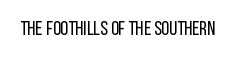
The image shows 20 px text type, upright; set normal letter spacing, not underlined.
